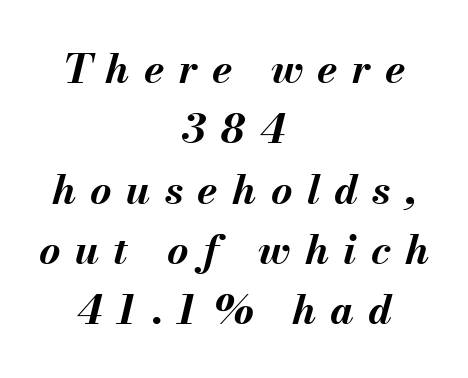
The image shows 41 px bold type, italic (leaning right); set centered, normal line spacing (1.47x), unusually wide letter spacing (+0.35 em), not underlined; medium stroke contrast and a small x-height.
